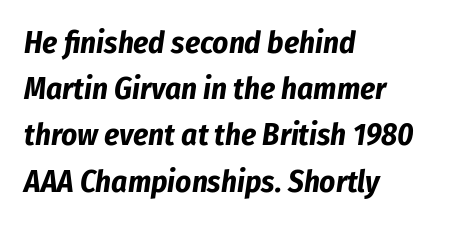
{"italic": "yes", "lean": "right", "slant_degrees": 8, "bold": "yes", "weight": "bold", "width": "condensed", "stroke_contrast": "low", "x_height": "medium", "monospaced": "no", "underline": "no", "align": "left", "line_spacing": "normal", "line_spacing_ratio": 1.49, "letter_spacing": "normal", "letter_spacing_em": 0.0, "glyph_px": 31}
